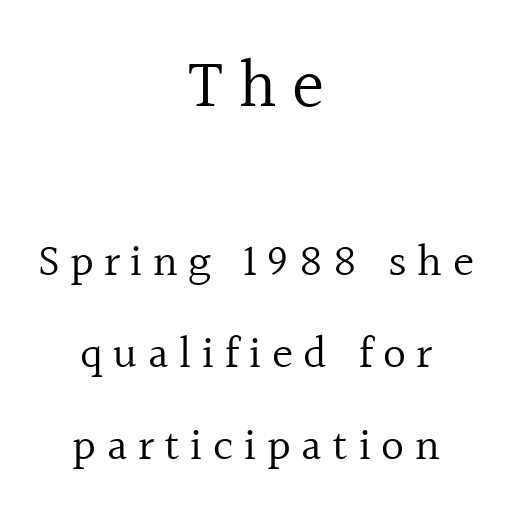
{"serif": "yes", "italic": "no", "bold": "no", "weight": "regular", "width": "normal", "x_height": "medium", "monospaced": "no", "underline": "no", "align": "center", "line_spacing": "loose", "line_spacing_ratio": 2.05, "letter_spacing": "wide", "letter_spacing_em": 0.23, "larger_block": "first", "size_ratio": 1.51, "glyph_px": 68}
